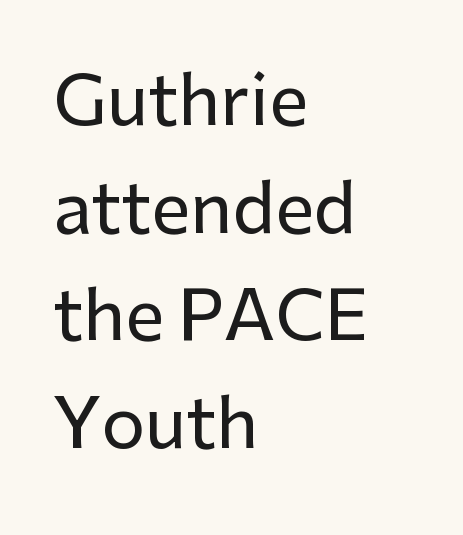
Q: Is the text italic (slanted)? A: No, it is upright.
Q: Is the typeface a serif or a sans-serif typeface? A: Sans-serif.
Q: Is the text underlined? A: No.
Q: How is the paragraph aligned? A: Left-aligned.
Q: Is the spacing between letters normal or unusually wide? A: Normal.
Q: Is the spacing between lines tight, normal or loose? A: Normal.
Q: Width (condensed, normal, or wide)? A: Normal.
Q: Stroke contrast? A: Low.
Q: x-height? A: Medium.
Q: Monospaced? A: No.
